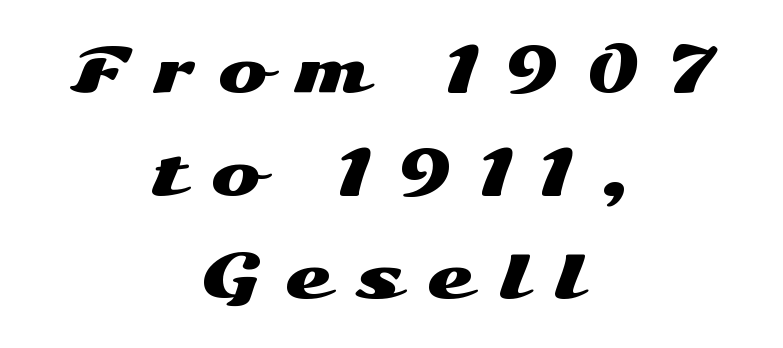
The image shows 60 px wide sans-serif type; set centered, line spacing 1.72x, unusually wide letter spacing (+0.43 em), not underlined; medium stroke contrast and a medium x-height.
